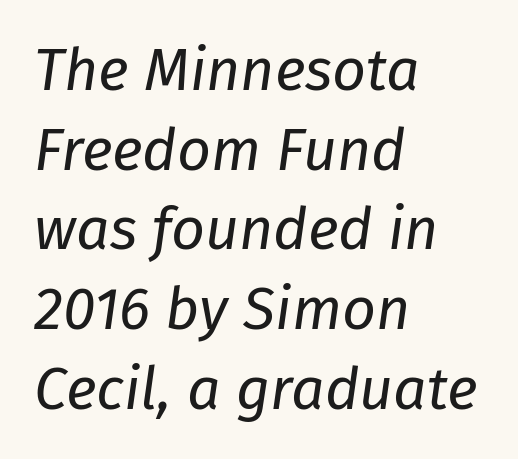
{"italic": "yes", "lean": "right", "slant_degrees": 8, "bold": "no", "weight": "regular", "width": "normal", "stroke_contrast": "low", "x_height": "medium", "monospaced": "no", "underline": "no", "align": "left", "line_spacing": "normal", "line_spacing_ratio": 1.35, "letter_spacing": "normal", "letter_spacing_em": 0.0, "glyph_px": 59}
